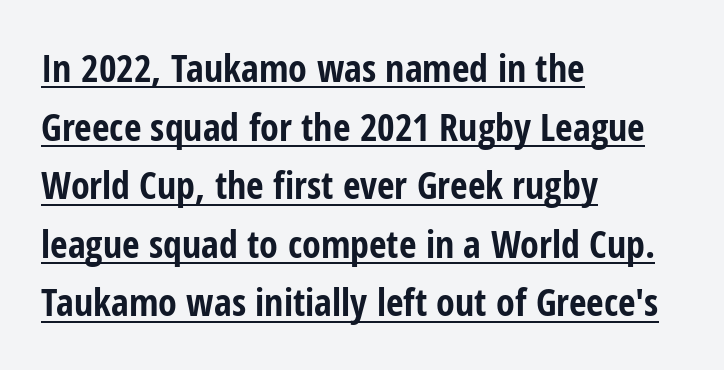
{"serif": "no", "italic": "no", "bold": "yes", "weight": "bold", "width": "condensed", "stroke_contrast": "low", "x_height": "medium", "monospaced": "no", "underline": "yes", "align": "left", "line_spacing": "normal", "line_spacing_ratio": 1.54, "letter_spacing": "normal", "letter_spacing_em": 0.0, "glyph_px": 38}
